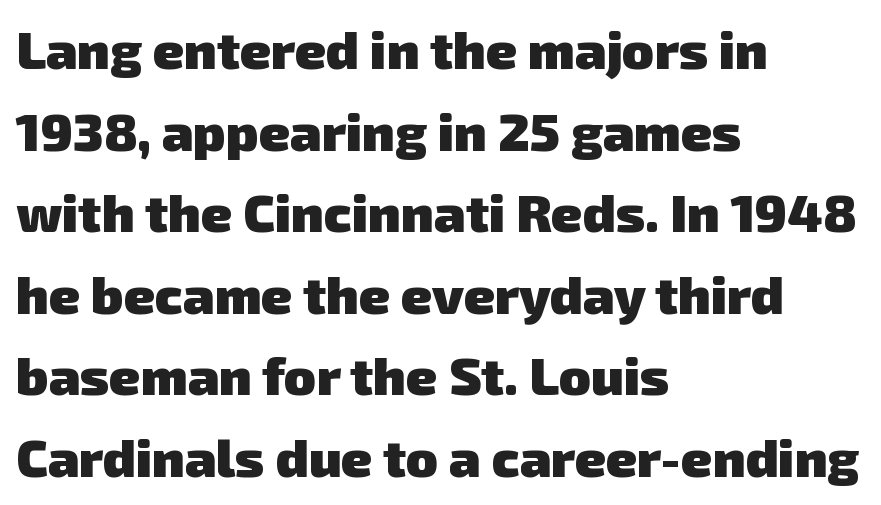
Q: Is the text bold? A: Yes.
Q: Is the typeface a serif or a sans-serif typeface? A: Sans-serif.
Q: Is the text underlined? A: No.
Q: How is the paragraph aligned? A: Left-aligned.
Q: Is the spacing between letters normal or unusually wide? A: Normal.
Q: Is the spacing between lines tight, normal or loose? A: Normal.
Q: Width (condensed, normal, or wide)? A: Normal.
Q: Stroke contrast? A: Low.
Q: x-height? A: Medium.
Q: Monospaced? A: No.
